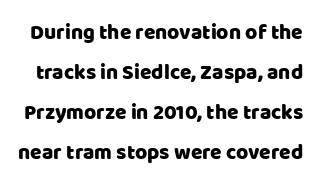
{"italic": "no", "underline": "no", "line_spacing": "loose", "line_spacing_ratio": 1.9, "letter_spacing": "normal", "letter_spacing_em": 0.0, "glyph_px": 21}
